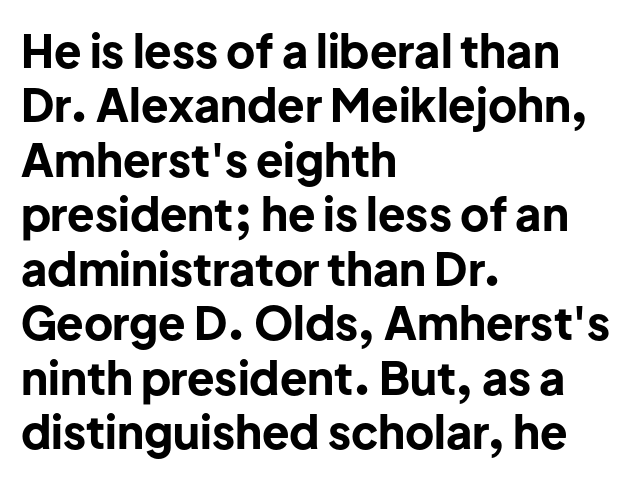
The passage is arranged the way most books set body copy — flush left. The passage shown is typed in a proportional face where columns would drift. I'd call this a sans setting — the letters go barefoot. The lettering stays uniformly vertical, giving the passage a roman look.
